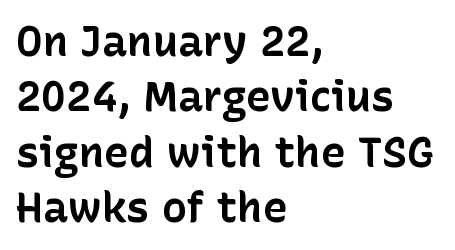
The glyphs are unaccompanied by any horizontal stroke below them. Honestly, the row spacing looks completely unremarkable. Layout note: lines flush left. This sample uses a sans-serif face. A typesetter would call this zero additional tracking.
